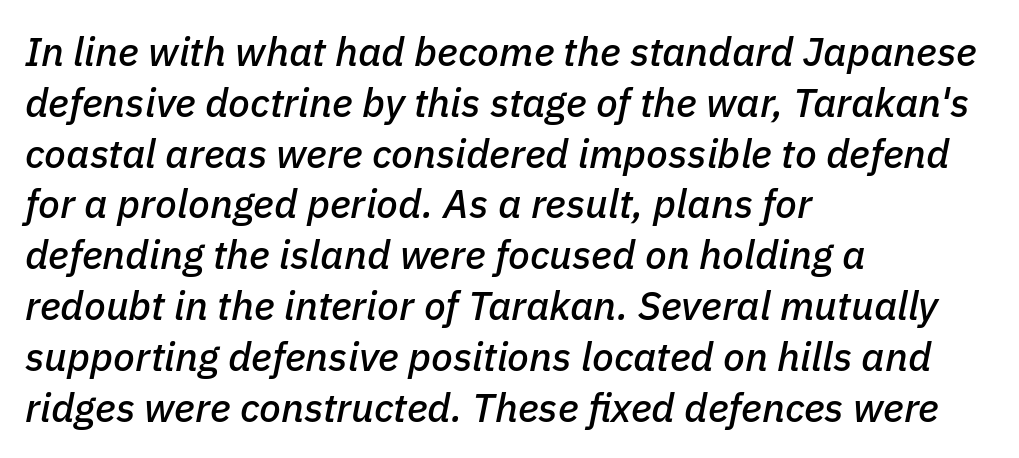
The specimen reads as italic at a glance. Descender tails drop into unmarked territory. Think of a printed novel: that variable character pitch is what you see here. All the whitespace from short lines collects on the right. Notice how descenders clear the ascenders below comfortably — that's standard leading.
